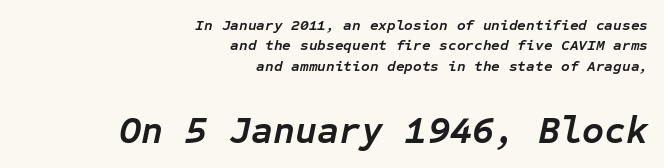
The image shows 38 px semibold type, italic (leaning right), monospaced; set right-aligned, normal line spacing (1.36x), normal letter spacing, not underlined; the second (bottom) block is 2.53x larger; low stroke contrast and a medium x-height.
